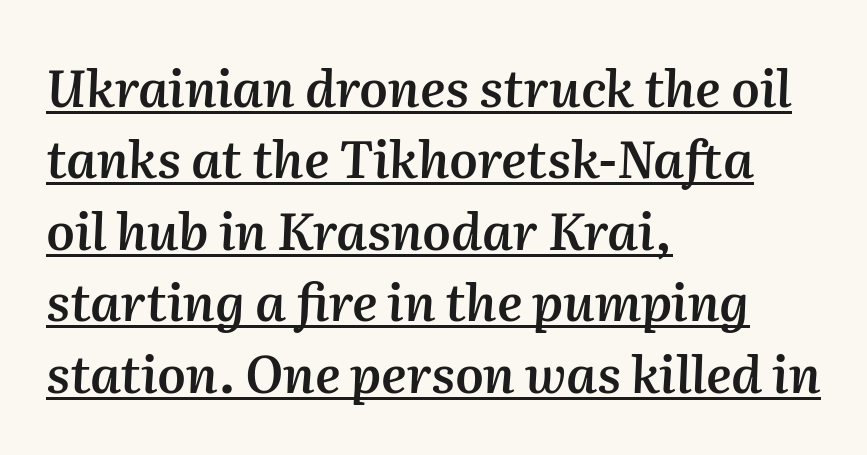
{"italic": "yes", "lean": "right", "slant_degrees": 2, "bold": "semi", "weight": "semibold", "width": "normal", "stroke_contrast": "medium", "x_height": "medium", "monospaced": "no", "underline": "yes", "align": "left", "line_spacing": "normal", "line_spacing_ratio": 1.4, "letter_spacing": "normal", "letter_spacing_em": 0.0, "glyph_px": 51}
